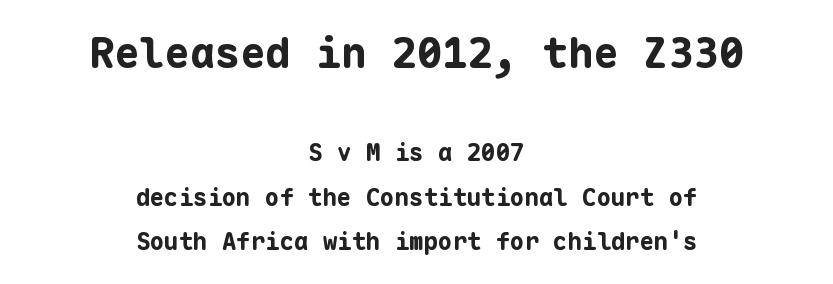
The image shows 42 px bold sans-serif type, upright, monospaced; set centered, line spacing 1.85x, normal letter spacing, not underlined; the first (top) block is 1.75x larger; low stroke contrast and a medium x-height.
